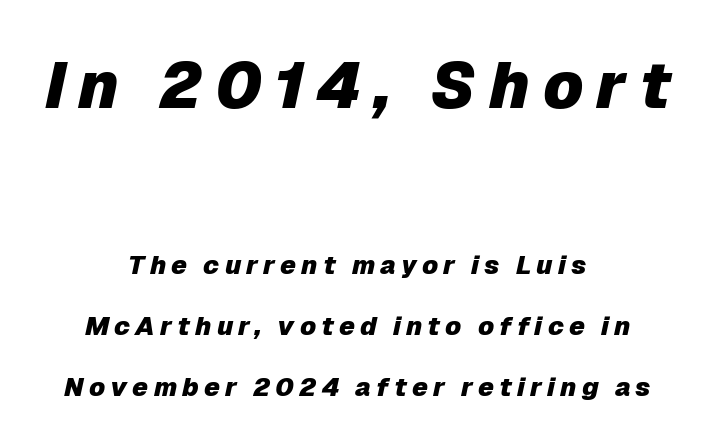
{"italic": "yes", "lean": "right", "slant_degrees": 12, "bold": "yes", "weight": "heavy", "width": "normal", "stroke_contrast": "low", "x_height": "medium", "monospaced": "no", "underline": "no", "align": "center", "line_spacing": "loose", "line_spacing_ratio": 2.35, "letter_spacing": "wide", "letter_spacing_em": 0.2, "larger_block": "first", "size_ratio": 2.5, "glyph_px": 65}
